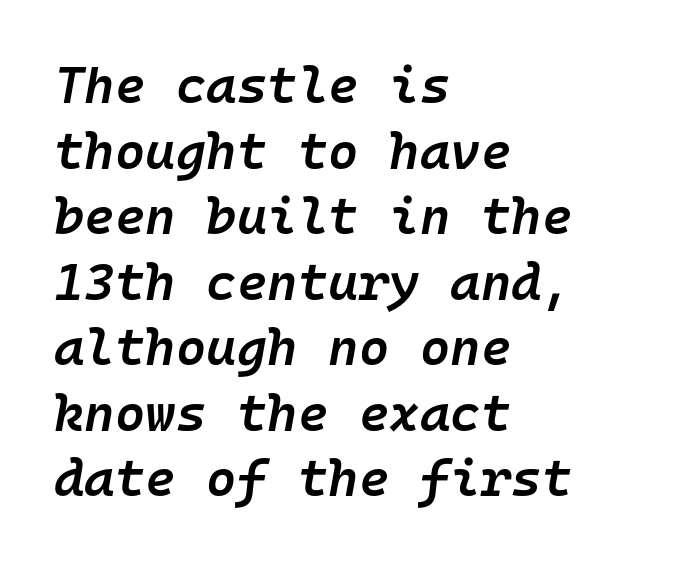
The letters march in equal steps, a hallmark of fixed-pitch type. A bit beefed up — I'd call it semibold rather than bold. The space beneath each line is pristine and unruled. Emphasis-style slanted type is in use. In terms of leading, this rendering sits right in the middle. Characters follow at the spacing the type designer built in.
